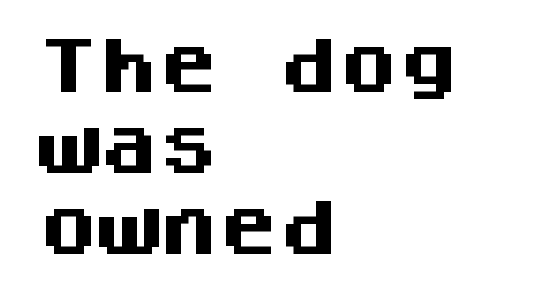
The block of text has a typical density, with ordinary space between rows. The space directly below the letters is spotless. Nope, no serifs anywhere on these letters. A full-strength bold gives these letters their thick strokes.
